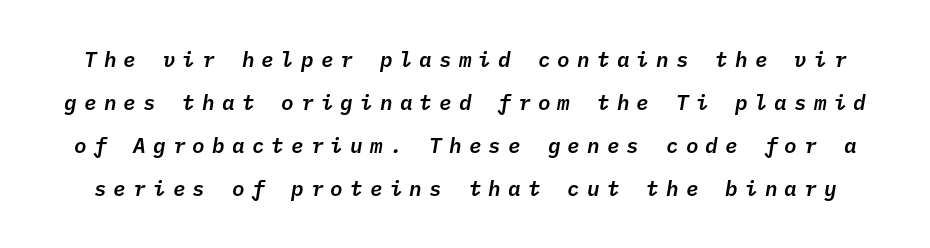
{"italic": "yes", "lean": "right", "slant_degrees": 10, "underline": "no", "line_spacing": "loose", "line_spacing_ratio": 2.05, "letter_spacing": "wide", "letter_spacing_em": 0.34, "glyph_px": 21}
